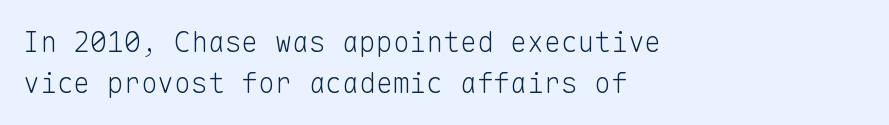
The image shows 28 px light sans-serif type, upright, monospaced; set left-aligned, normal line spacing (1.45x), normal letter spacing, not underlined; low stroke contrast and a medium x-height.
